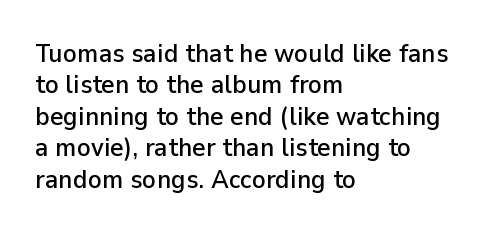
{"italic": "no", "underline": "no", "align": "left", "line_spacing_ratio": 1.21, "letter_spacing": "normal", "letter_spacing_em": 0.0, "glyph_px": 26}
